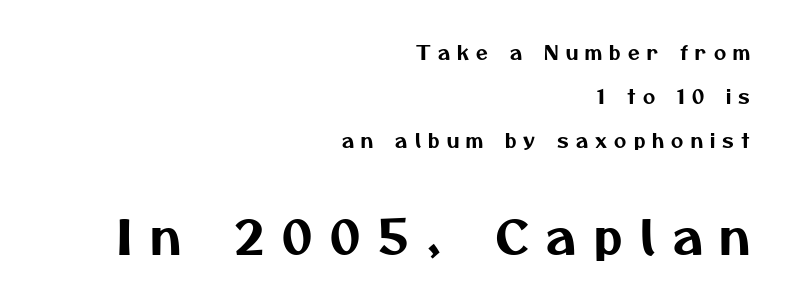
The image shows 47 px sans-serif type; set right-aligned, loose line spacing (2.32x), unusually wide letter spacing (+0.38 em), not underlined; the second (bottom) block is 2.47x larger; medium stroke contrast and a medium x-height.
